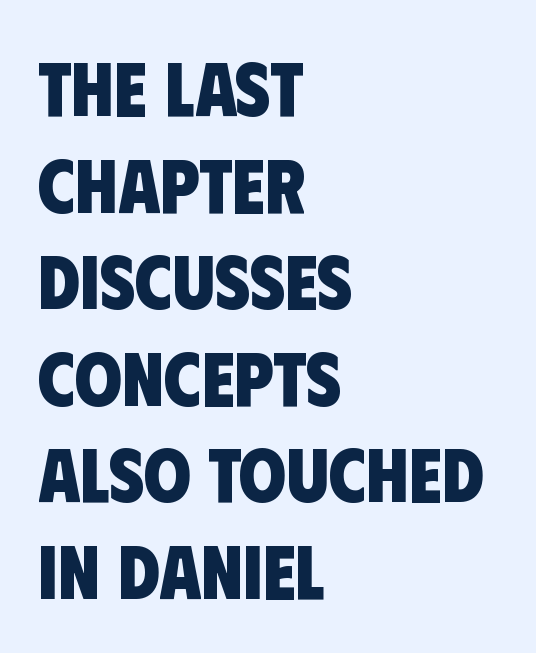
Bold? Absolutely — the strokes are thick and heavy. Regarding serifs, this sample does without them. The paragraph shown leans on its left margin. The lines sit at an ordinary, default distance from one another. The space beneath each line is pristine and unruled.
